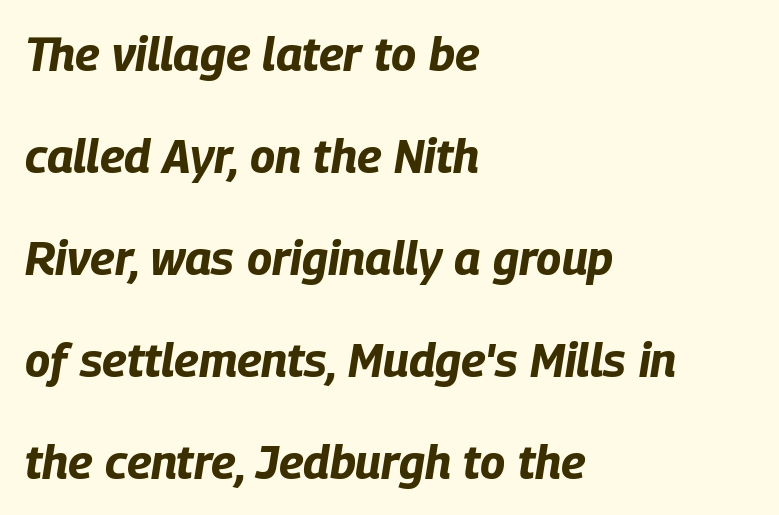
The image shows 47 px bold, condensed type, italic (leaning right); set left-aligned, loose line spacing (2.17x), normal letter spacing, not underlined; low stroke contrast and a large x-height.
